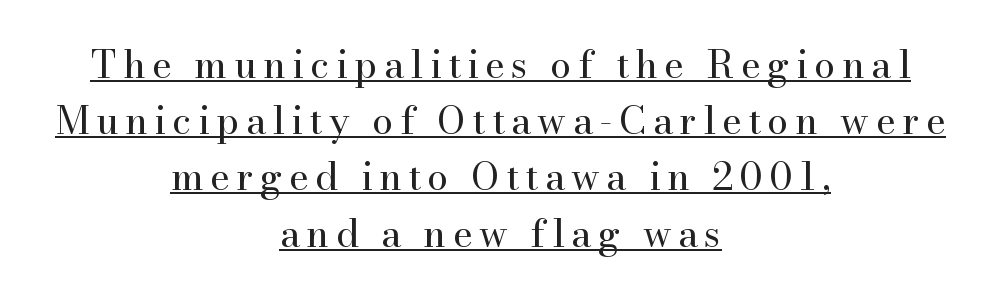
The typeface has the unassuming heft of standard copy or less. Note the varied advance widths — an 'i' is clearly narrower than an 'm'. The lettering stays uniformly vertical, giving the passage a roman look. In designer terms, the underline attribute is active on this setting.
